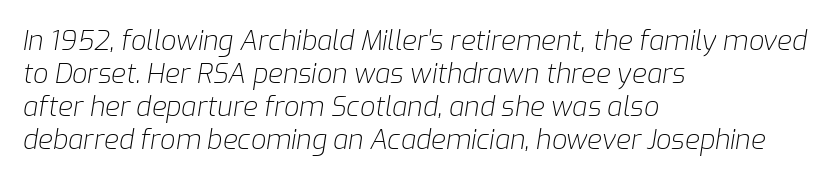
{"italic": "yes", "lean": "right", "slant_degrees": 9, "bold": "no", "underline": "no", "align": "left", "line_spacing_ratio": 1.22, "letter_spacing": "normal", "letter_spacing_em": 0.0, "glyph_px": 27}
